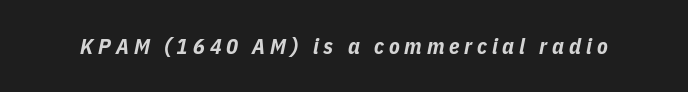
Q: Is the text bold? A: Yes.
Q: Is the text italic (slanted)? A: Yes, it leans right by about 11 degrees.
Q: Is the text underlined? A: No.
Q: Is the spacing between letters normal or unusually wide? A: Unusually wide.
